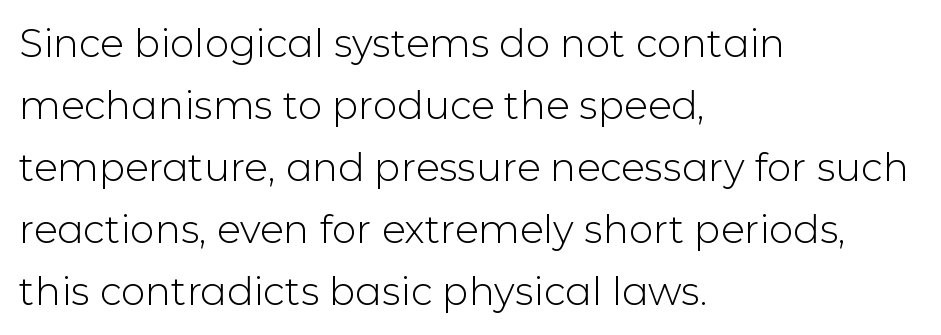
{"serif": "no", "italic": "no", "bold": "no", "weight": "light", "width": "normal", "stroke_contrast": "low", "x_height": "medium", "monospaced": "no", "underline": "no", "align": "left", "line_spacing": "normal", "line_spacing_ratio": 1.59, "letter_spacing": "normal", "letter_spacing_em": 0.0, "glyph_px": 39}
